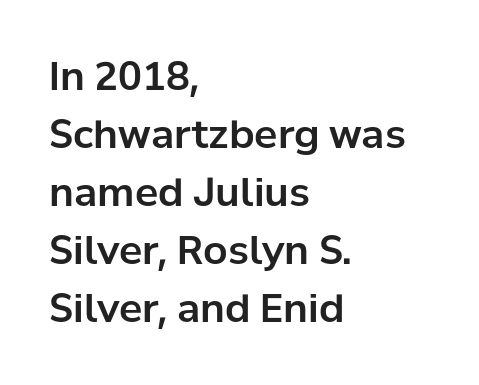
The image shows 39 px sans-serif type, upright; set left-aligned, normal line spacing (1.49x), normal letter spacing, not underlined; low stroke contrast and a medium x-height.
